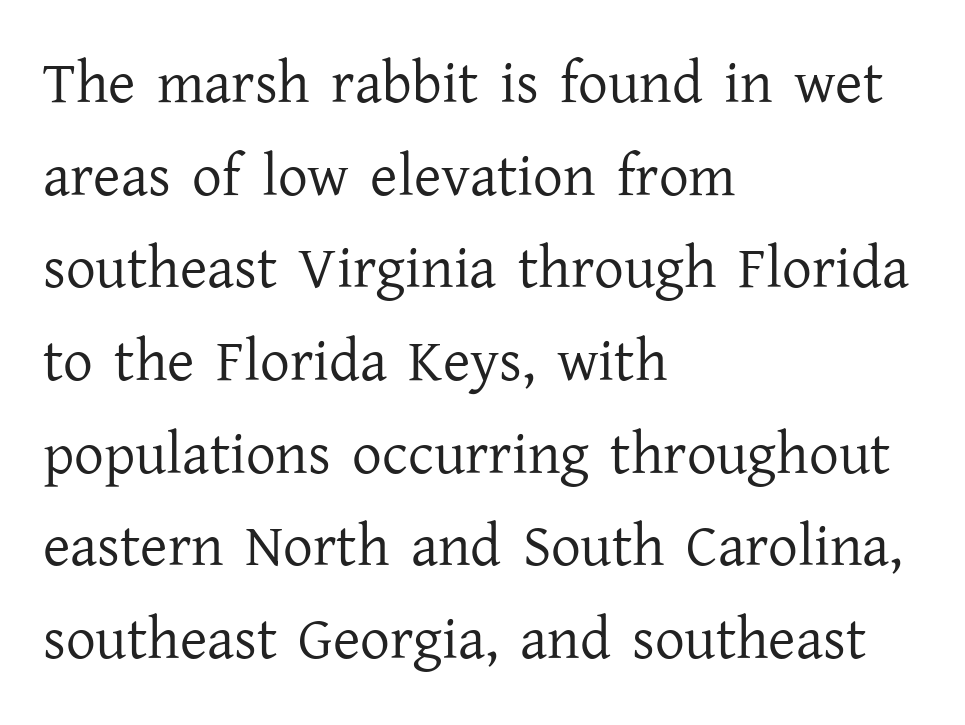
The image shows 59 px regular-weight serif type, upright; set left-aligned, normal line spacing (1.57x), normal letter spacing, not underlined; low stroke contrast and a medium x-height.
